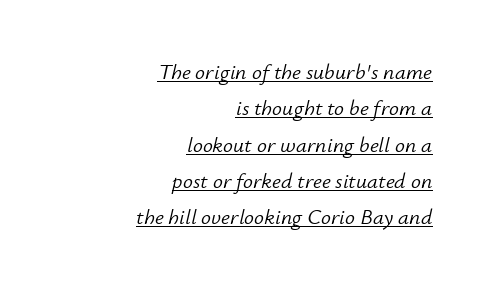
Q: Is the text bold? A: No.
Q: Is the text italic (slanted)? A: Yes, it leans right by about 12 degrees.
Q: Is the text underlined? A: Yes.
Q: How is the paragraph aligned? A: Right-aligned.
Q: Is the spacing between letters normal or unusually wide? A: Normal.
Q: Is the spacing between lines tight, normal or loose? A: Normal.
